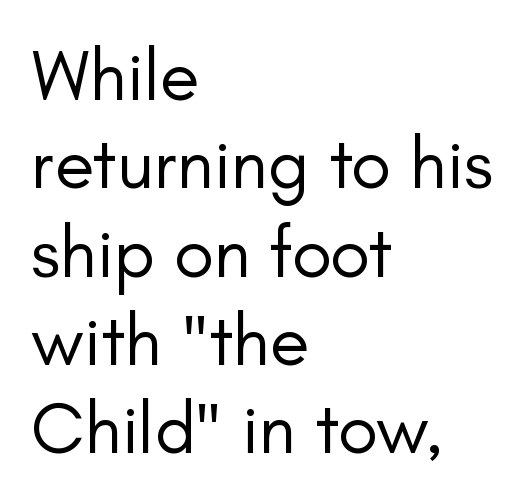
Q: Is the text bold? A: No.
Q: Is the text italic (slanted)? A: No, it is upright.
Q: Is the typeface a serif or a sans-serif typeface? A: Sans-serif.
Q: Is the text underlined? A: No.
Q: How is the paragraph aligned? A: Left-aligned.
Q: Is the spacing between letters normal or unusually wide? A: Normal.
Q: Width (condensed, normal, or wide)? A: Normal.
Q: Stroke contrast? A: Low.
Q: x-height? A: Small.
Q: Monospaced? A: No.
